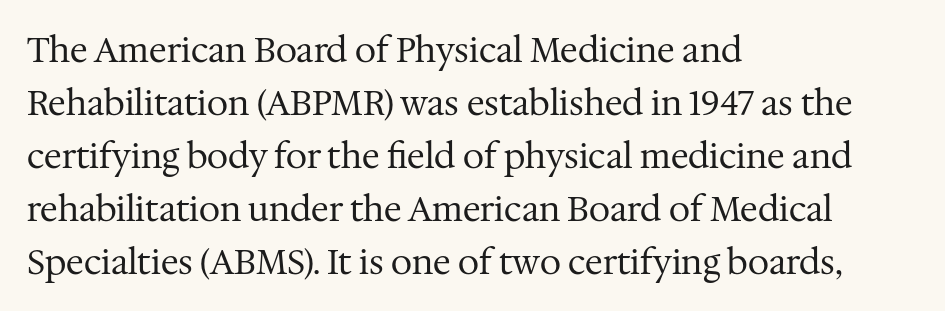
The image shows 34 px regular-weight serif type, upright; set left-aligned, normal line spacing (1.56x), normal letter spacing, not underlined; medium stroke contrast and a medium x-height.
